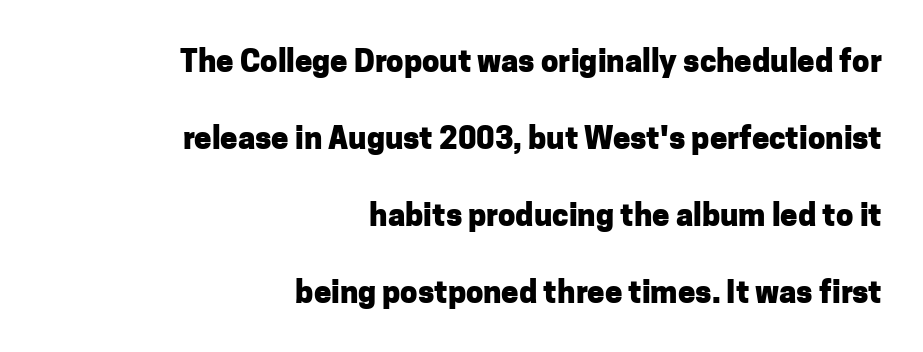
Posture: upright roman. On the weight axis this lands at bold, roughly 700. Rule under the text: the space is simply empty. Each letter keeps its own natural width here, so spacing adapts to shape.
